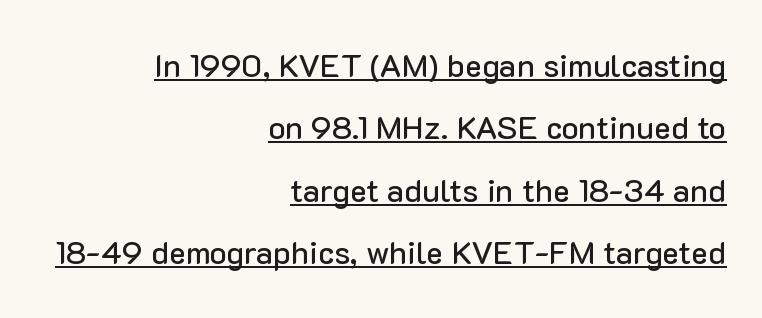
The image shows 32 px sans-serif type, upright; set right-aligned, loose line spacing (1.95x), normal letter spacing, underlined; low stroke contrast and a medium x-height.
